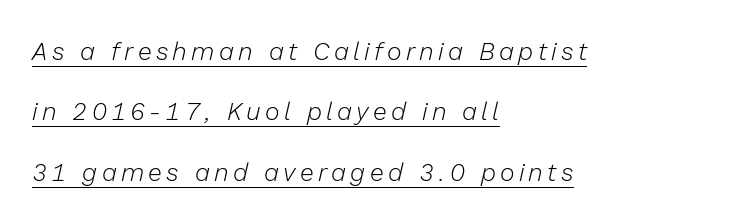
The image shows 25 px text type, italic (leaning right); set left-aligned, loose line spacing (2.42x), underlined.
